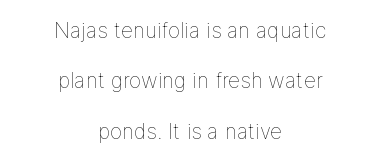
{"italic": "no", "bold": "no", "underline": "no", "align": "center", "line_spacing": "loose", "line_spacing_ratio": 2.4, "letter_spacing": "normal", "letter_spacing_em": 0.0, "glyph_px": 21}
